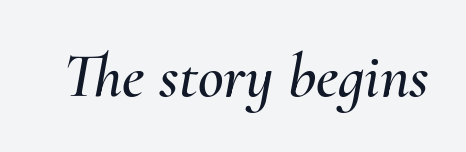
Proportional: the letters do not fall into vertical columns. These lines were composed using italics. The passage shown is not underscored anywhere. Students, note that the glyphs here touch the page at normal intervals.
